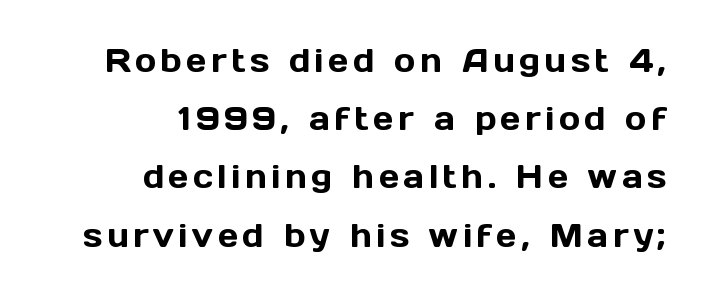
Q: Is the text italic (slanted)? A: No, it is upright.
Q: Is the typeface a serif or a sans-serif typeface? A: Sans-serif.
Q: Is the text underlined? A: No.
Q: How is the paragraph aligned? A: Right-aligned.
Q: Width (condensed, normal, or wide)? A: Normal.
Q: x-height? A: Medium.
Q: Monospaced? A: No.
